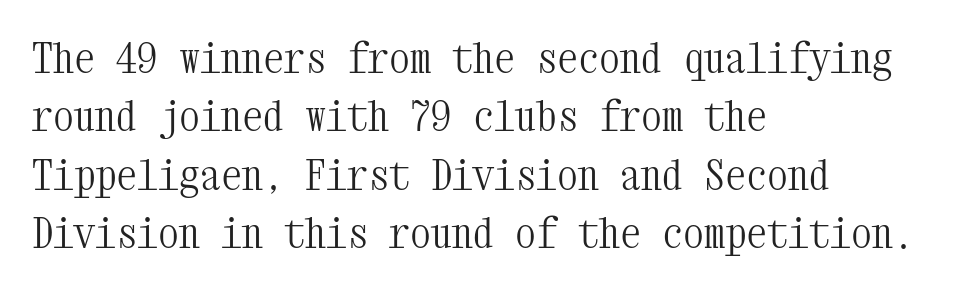
The passage shown is typed in a monospace face where columns stay perfectly aligned. The rows are spaced the way most documents space them. The strip under each line holds only bare page. Upright lettering throughout. Compared with a centered layout, this one pins lines to the left instead. Ink coverage per letter is moderate at most.
